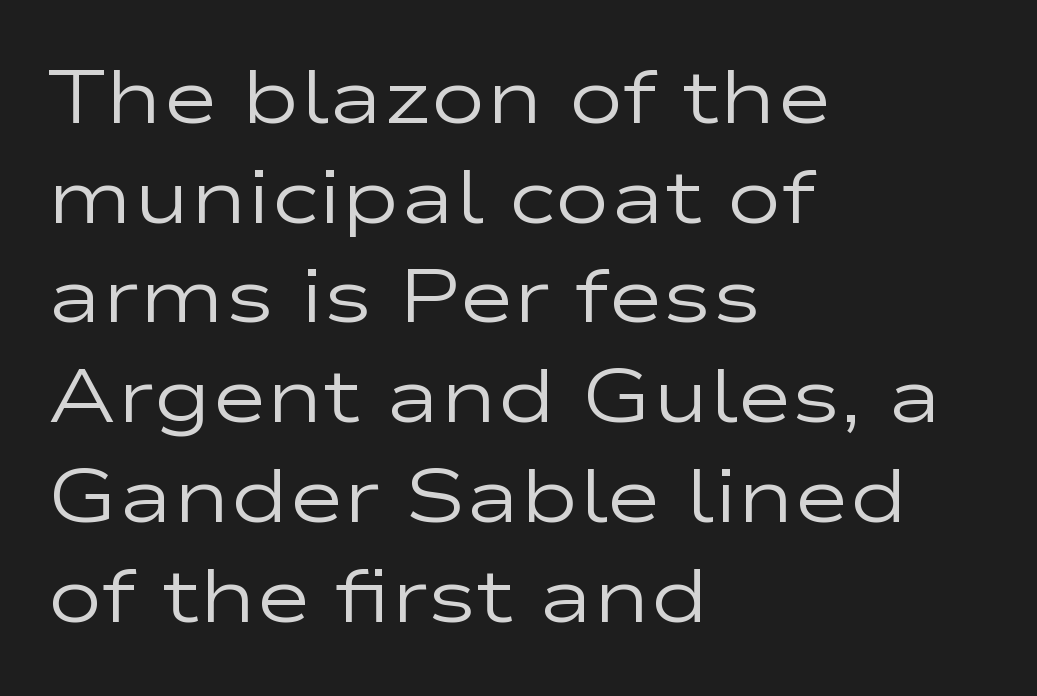
The image shows 75 px regular-weight, wide sans-serif type, upright; set left-aligned, normal line spacing (1.33x), normal letter spacing, not underlined; low stroke contrast and a medium x-height.
